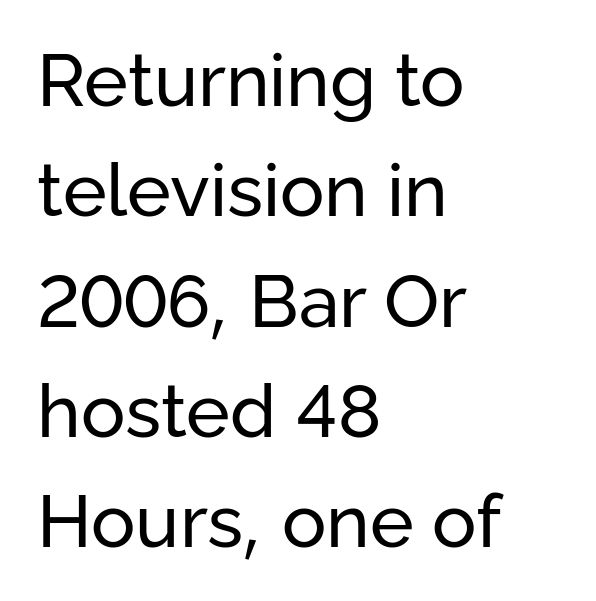
The image shows 74 px regular-weight sans-serif type, upright; set left-aligned, normal line spacing (1.49x), normal letter spacing, not underlined; low stroke contrast and a medium x-height.
